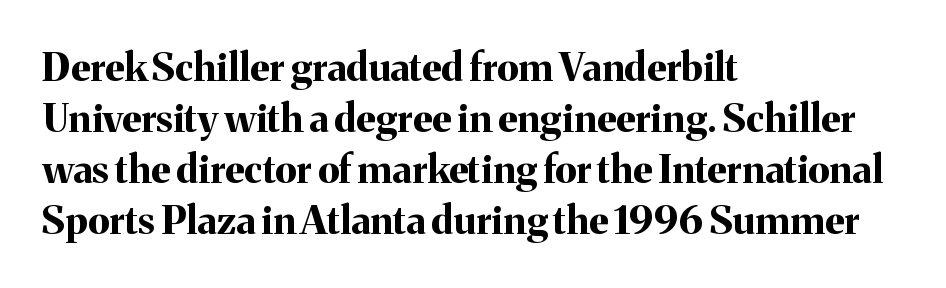
Q: Is the text bold? A: Yes.
Q: Is the text italic (slanted)? A: No, it is upright.
Q: Is the typeface a serif or a sans-serif typeface? A: Serif.
Q: Is the text underlined? A: No.
Q: How is the paragraph aligned? A: Left-aligned.
Q: Is the spacing between letters normal or unusually wide? A: Normal.
Q: Is the spacing between lines tight, normal or loose? A: Normal.
Q: Width (condensed, normal, or wide)? A: Normal.
Q: Stroke contrast? A: Medium.
Q: x-height? A: Medium.
Q: Monospaced? A: No.
